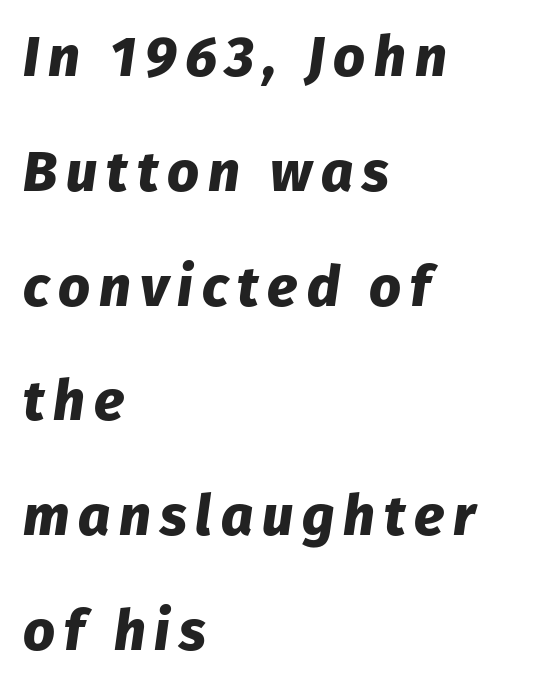
The image shows 56 px heavy type, italic (leaning right); set left-aligned, loose line spacing (2.05x), not underlined; low stroke contrast and a medium x-height.
